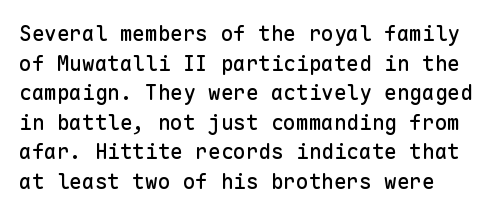
{"italic": "no", "underline": "no", "align": "left", "line_spacing": "normal", "line_spacing_ratio": 1.41, "letter_spacing": "normal", "letter_spacing_em": 0.0, "glyph_px": 21}
